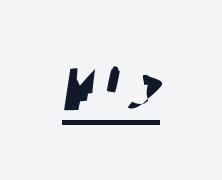
Q: Is the typeface a serif or a sans-serif typeface? A: Sans-serif.
Q: Is the text underlined? A: Yes.
Q: Width (condensed, normal, or wide)? A: Condensed.
Q: Stroke contrast? A: Low.
Q: x-height? A: Large.
Q: Monospaced? A: No.
